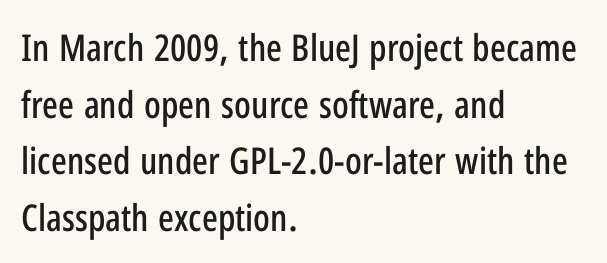
What kind of face is this? One without serifs — a sans. Ascenders rise straight up at ninety degrees. Words appear dense and cohesive because spacing is normal. Each letter keeps its own natural width here, so spacing adapts to shape. This rendering uses left alignment, leaving the right contour irregular.
